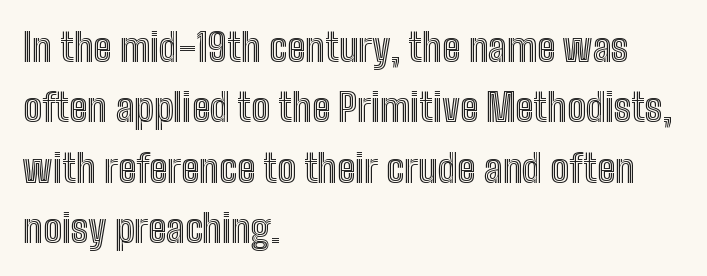
The image shows 39 px condensed type, upright; set left-aligned, normal line spacing (1.55x), normal letter spacing, not underlined; a medium x-height.
